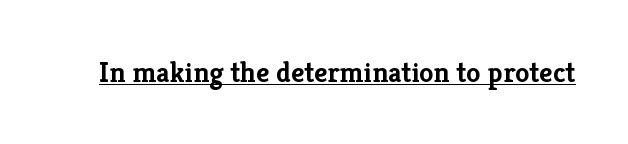
The image shows 29 px semibold serif type, upright; set normal letter spacing, underlined; low stroke contrast and a medium x-height.
